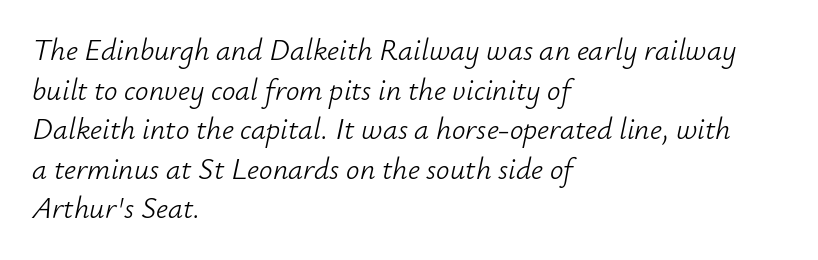
Q: Is the text bold? A: No.
Q: Is the text italic (slanted)? A: Yes, it leans right by about 12 degrees.
Q: Is the text underlined? A: No.
Q: How is the paragraph aligned? A: Left-aligned.
Q: Is the spacing between letters normal or unusually wide? A: Normal.
Q: Is the spacing between lines tight, normal or loose? A: Normal.
Q: Width (condensed, normal, or wide)? A: Normal.
Q: Stroke contrast? A: Low.
Q: x-height? A: Small.
Q: Monospaced? A: No.
